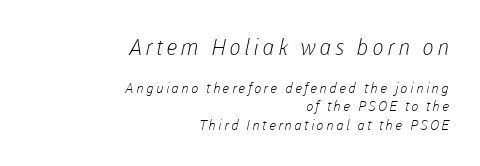
Q: Is the text bold? A: No.
Q: Is the text underlined? A: No.
Q: How is the paragraph aligned? A: Right-aligned.
Q: Is the spacing between lines tight, normal or loose? A: Normal.
Q: Which block of text is set in a larger size, the first (top) or the second (bottom)? A: The first (top) one.
